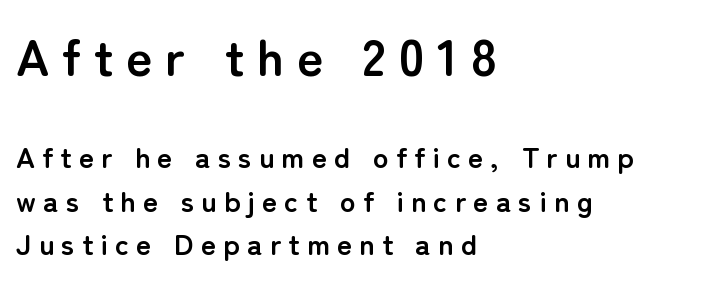
Q: Is the text bold? A: Yes.
Q: Is the text italic (slanted)? A: No, it is upright.
Q: Is the typeface a serif or a sans-serif typeface? A: Sans-serif.
Q: Is the text underlined? A: No.
Q: How is the paragraph aligned? A: Left-aligned.
Q: Is the spacing between letters normal or unusually wide? A: Unusually wide.
Q: Is the spacing between lines tight, normal or loose? A: Normal.
Q: Which block of text is set in a larger size, the first (top) or the second (bottom)? A: The first (top) one.
Q: Width (condensed, normal, or wide)? A: Normal.
Q: Stroke contrast? A: Low.
Q: x-height? A: Medium.
Q: Monospaced? A: No.
